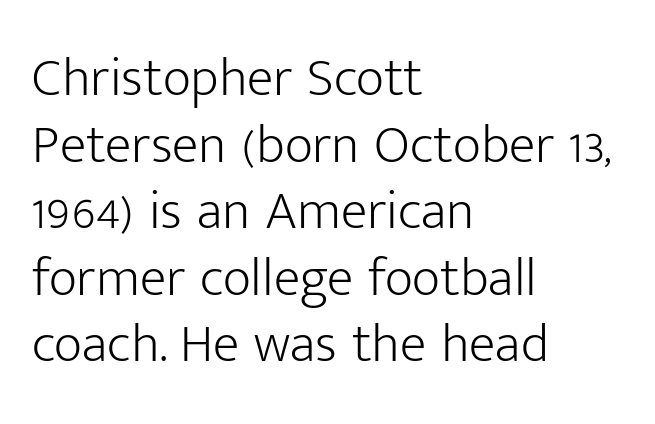
{"serif": "no", "italic": "no", "bold": "no", "weight": "light", "width": "normal", "stroke_contrast": "low", "x_height": "medium", "monospaced": "no", "underline": "no", "align": "left", "line_spacing_ratio": 1.21, "letter_spacing": "normal", "letter_spacing_em": 0.0, "glyph_px": 55}
